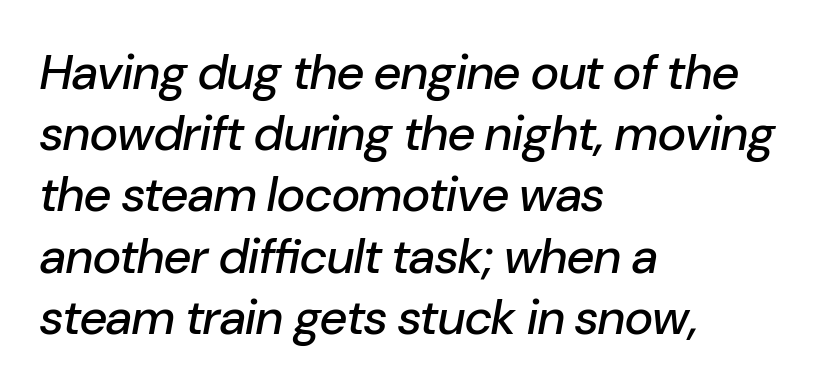
{"italic": "yes", "lean": "right", "slant_degrees": 10, "width": "normal", "stroke_contrast": "low", "x_height": "medium", "monospaced": "no", "underline": "no", "align": "left", "line_spacing": "normal", "line_spacing_ratio": 1.25, "letter_spacing": "normal", "letter_spacing_em": 0.0, "glyph_px": 49}
